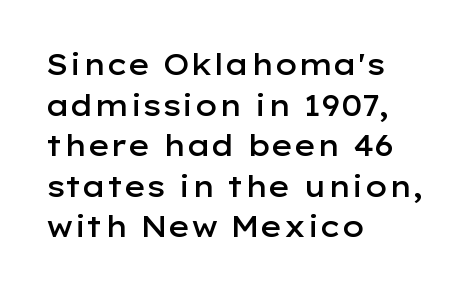
{"serif": "no", "italic": "no", "bold": "semi", "weight": "semibold", "width": "wide", "stroke_contrast": "low", "x_height": "medium", "monospaced": "no", "underline": "no", "align": "left", "line_spacing": "normal", "line_spacing_ratio": 1.4, "letter_spacing": "normal", "letter_spacing_em": 0.0, "glyph_px": 29}
